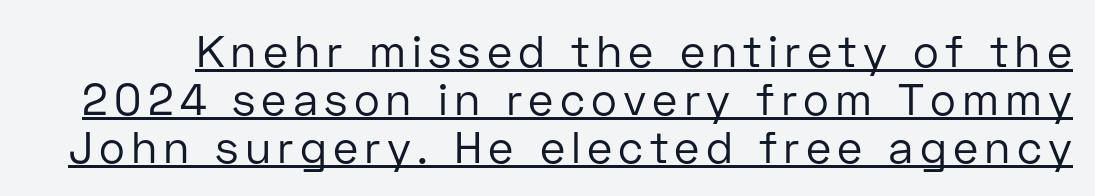
The image shows 44 px regular-weight sans-serif type, upright; set tight line spacing (1.09x), underlined; low stroke contrast and a medium x-height.
